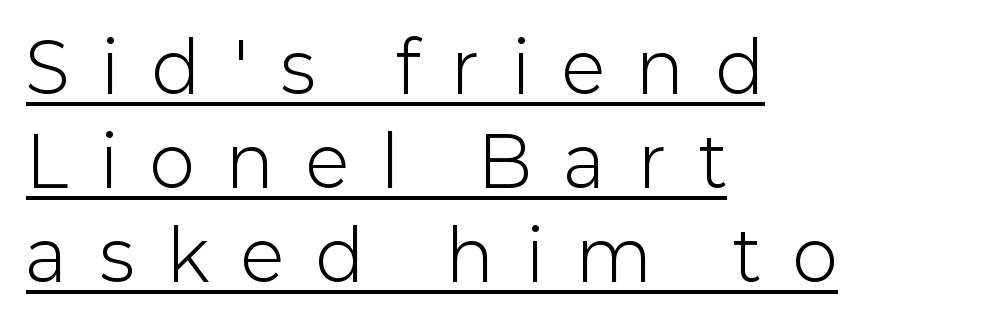
{"serif": "no", "italic": "no", "bold": "no", "weight": "light", "width": "normal", "stroke_contrast": "low", "x_height": "medium", "monospaced": "no", "underline": "yes", "align": "left", "line_spacing": "normal", "line_spacing_ratio": 1.36, "letter_spacing": "wide", "letter_spacing_em": 0.48, "glyph_px": 69}
